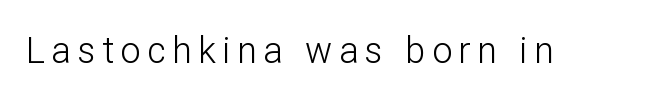
{"serif": "no", "italic": "no", "bold": "no", "weight": "light", "width": "normal", "stroke_contrast": "low", "x_height": "medium", "monospaced": "no", "underline": "no", "glyph_px": 36}
